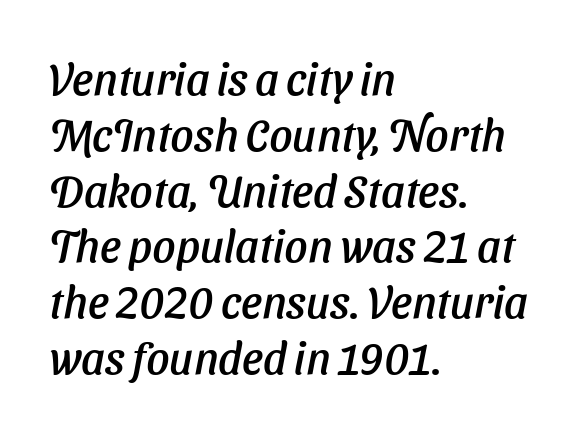
{"italic": "yes", "lean": "right", "slant_degrees": 11, "width": "normal", "stroke_contrast": "low", "x_height": "medium", "monospaced": "no", "underline": "no", "align": "left", "line_spacing_ratio": 1.24, "letter_spacing": "normal", "letter_spacing_em": 0.0, "glyph_px": 45}
